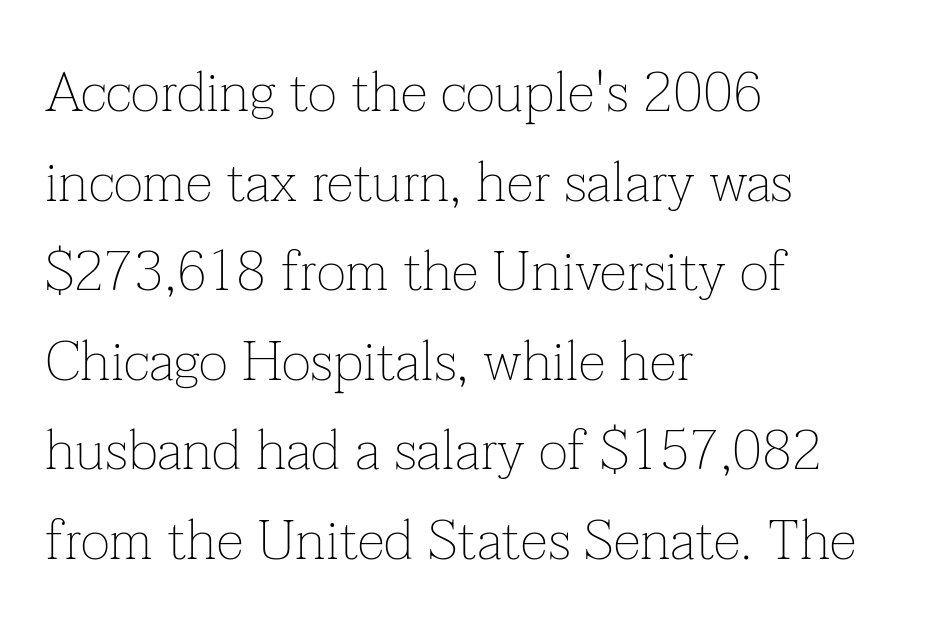
The image shows 56 px thin serif type, upright; set left-aligned, normal line spacing (1.6x), normal letter spacing, not underlined; low stroke contrast and a medium x-height.
